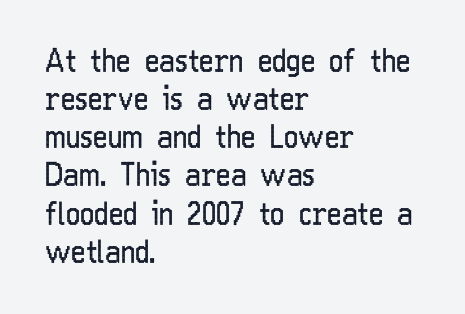
The specimen reads as upright at a glance. Each row of text sits above clean, open space. Tracking value appears to be zero — textbook default spacing. The font is comparable to plain body text, perhaps lighter.
